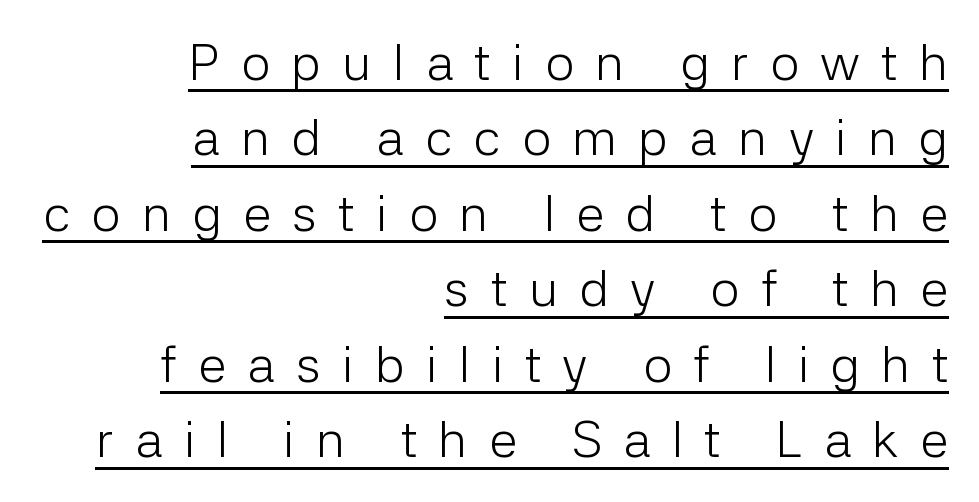
The image shows 51 px light sans-serif type, upright; set right-aligned, normal line spacing (1.48x), unusually wide letter spacing (+0.42 em), underlined; low stroke contrast and a medium x-height.
